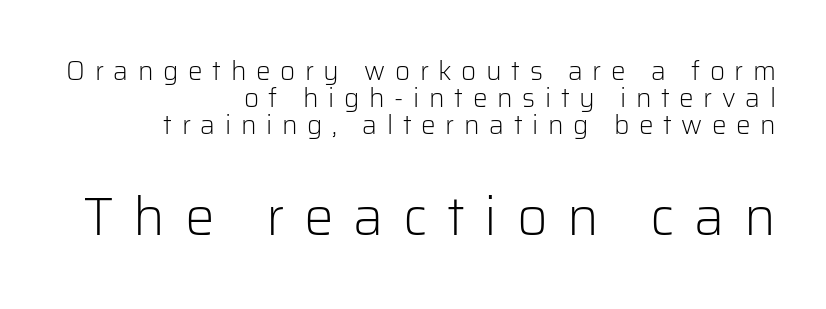
Think of a printed novel: that variable character pitch is what you see here. The font's upright variant was chosen for this text. On a weight scale, this lands at 450 or below. Does the copy run flush right? Yes — the right margin is perfectly even. Observe the wide spacing: letters keep a clear distance from each other.
